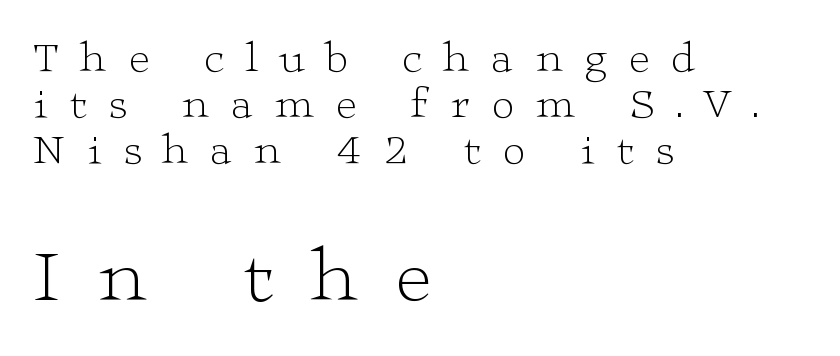
Q: Is the text bold? A: No.
Q: Is the text italic (slanted)? A: No, it is upright.
Q: Is the typeface a serif or a sans-serif typeface? A: Serif.
Q: Is the text underlined? A: No.
Q: How is the paragraph aligned? A: Left-aligned.
Q: Is the spacing between letters normal or unusually wide? A: Unusually wide.
Q: Is the spacing between lines tight, normal or loose? A: Tight.
Q: Which block of text is set in a larger size, the first (top) or the second (bottom)? A: The second (bottom) one.
Q: Width (condensed, normal, or wide)? A: Wide.
Q: Stroke contrast? A: Low.
Q: x-height? A: Medium.
Q: Monospaced? A: No.
